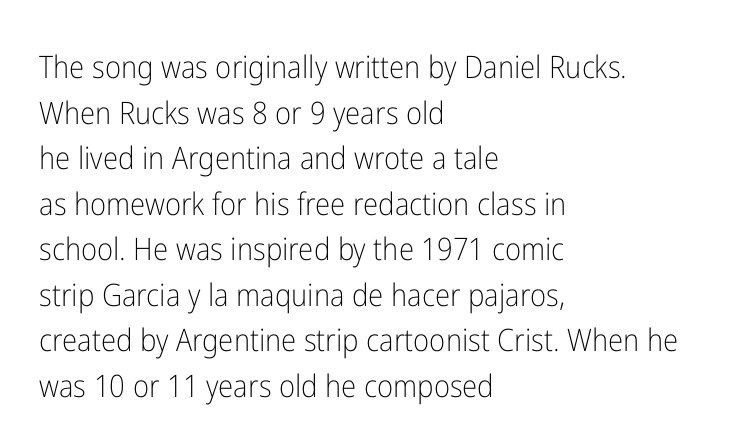
{"serif": "no", "italic": "no", "bold": "no", "weight": "light", "width": "condensed", "stroke_contrast": "low", "x_height": "medium", "monospaced": "no", "underline": "no", "align": "left", "line_spacing": "normal", "line_spacing_ratio": 1.47, "letter_spacing": "normal", "letter_spacing_em": 0.0, "glyph_px": 31}
